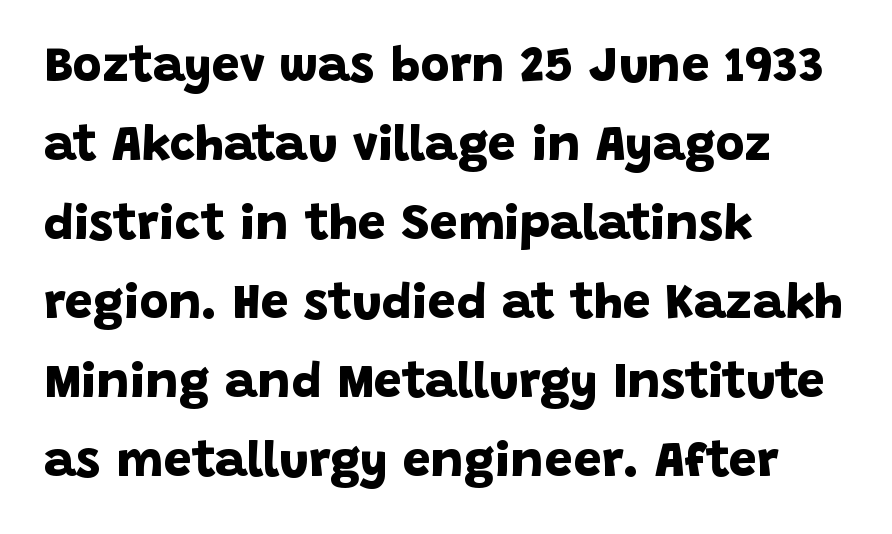
Q: Is the text bold? A: Yes.
Q: Is the typeface a serif or a sans-serif typeface? A: Sans-serif.
Q: Is the text underlined? A: No.
Q: How is the paragraph aligned? A: Left-aligned.
Q: Is the spacing between letters normal or unusually wide? A: Normal.
Q: Is the spacing between lines tight, normal or loose? A: Normal.
Q: Width (condensed, normal, or wide)? A: Normal.
Q: Stroke contrast? A: Low.
Q: x-height? A: Large.
Q: Monospaced? A: No.
